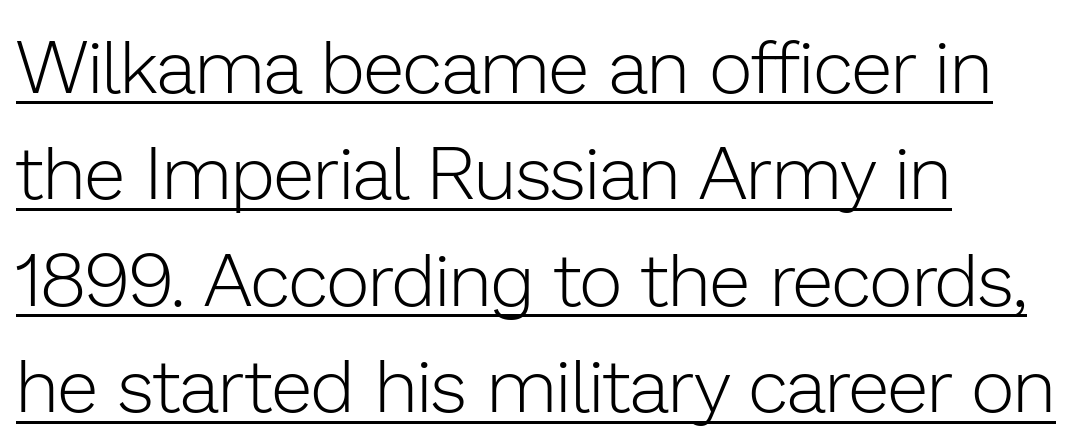
{"serif": "no", "italic": "no", "bold": "no", "weight": "light", "width": "normal", "stroke_contrast": "low", "x_height": "medium", "monospaced": "no", "underline": "yes", "align": "left", "line_spacing": "normal", "line_spacing_ratio": 1.42, "letter_spacing": "normal", "letter_spacing_em": 0.0, "glyph_px": 75}
